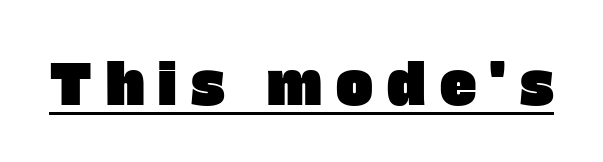
{"serif": "no", "width": "normal", "stroke_contrast": "low", "x_height": "large", "monospaced": "no", "underline": "yes", "letter_spacing": "wide", "letter_spacing_em": 0.26, "glyph_px": 55}
